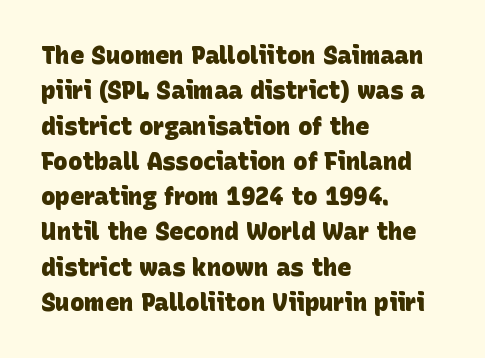
Q: Is the text bold? A: Yes.
Q: Is the text underlined? A: No.
Q: How is the paragraph aligned? A: Left-aligned.
Q: Is the spacing between letters normal or unusually wide? A: Normal.
Q: Is the spacing between lines tight, normal or loose? A: Normal.
